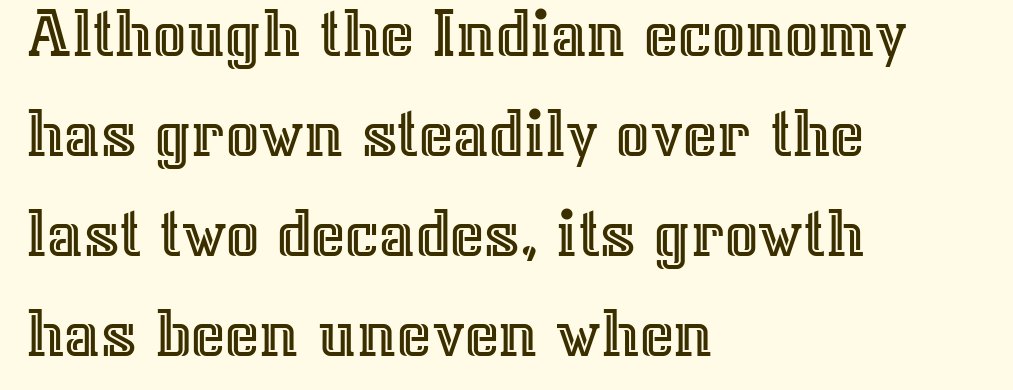
{"italic": "no", "width": "normal", "x_height": "medium", "monospaced": "no", "underline": "no", "align": "left", "line_spacing": "normal", "line_spacing_ratio": 1.37, "letter_spacing": "normal", "letter_spacing_em": 0.0, "glyph_px": 73}
